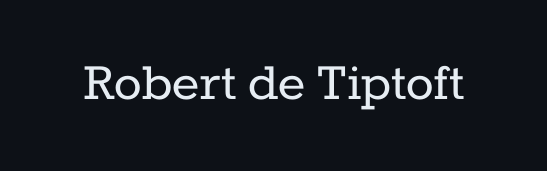
Q: Is the text bold? A: No.
Q: Is the text italic (slanted)? A: No, it is upright.
Q: Is the typeface a serif or a sans-serif typeface? A: Serif.
Q: Is the text underlined? A: No.
Q: Is the spacing between letters normal or unusually wide? A: Normal.
Q: Width (condensed, normal, or wide)? A: Normal.
Q: Stroke contrast? A: Low.
Q: x-height? A: Medium.
Q: Monospaced? A: No.
